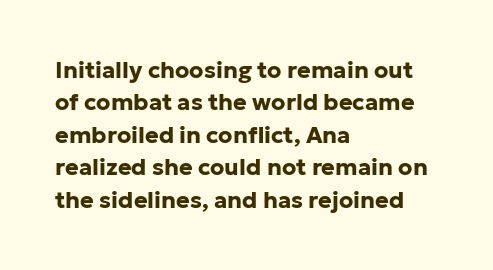
Q: Is the text bold? A: Yes.
Q: Is the text italic (slanted)? A: No, it is upright.
Q: Is the text underlined? A: No.
Q: How is the paragraph aligned? A: Left-aligned.
Q: Is the spacing between letters normal or unusually wide? A: Normal.
Q: Is the spacing between lines tight, normal or loose? A: Normal.
